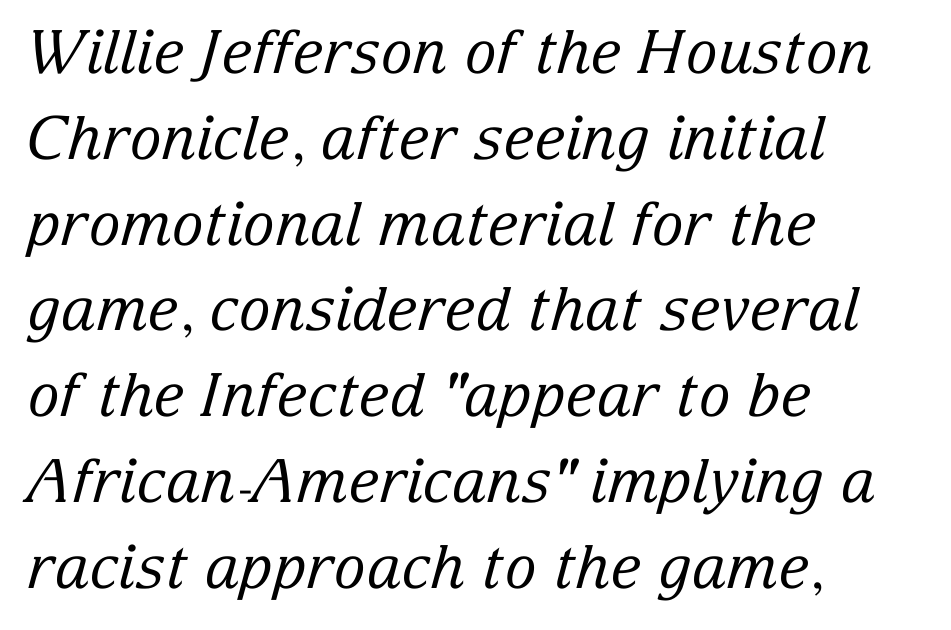
Q: Is the text bold? A: No.
Q: Is the text italic (slanted)? A: Yes, it leans right by about 15 degrees.
Q: Is the typeface a serif or a sans-serif typeface? A: Serif.
Q: Is the text underlined? A: No.
Q: How is the paragraph aligned? A: Left-aligned.
Q: Is the spacing between letters normal or unusually wide? A: Normal.
Q: Is the spacing between lines tight, normal or loose? A: Normal.
Q: Width (condensed, normal, or wide)? A: Normal.
Q: Stroke contrast? A: Low.
Q: x-height? A: Medium.
Q: Monospaced? A: No.
